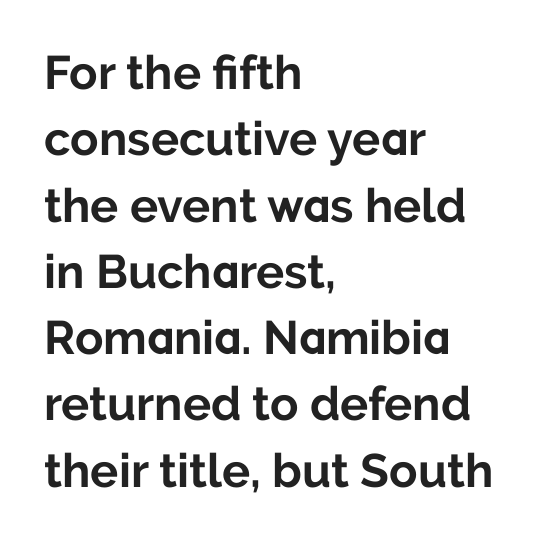
Typographically, this falls in the sans-serif category. A clean baseline with only descenders dipping below it. Reading down the column, the eye jumps a familiar distance to each next line. The text block is weighted toward the left margin, trailing off unevenly rightward.
